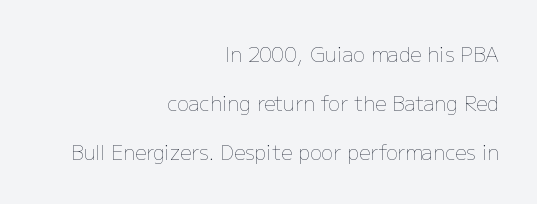
{"italic": "no", "bold": "no", "underline": "no", "align": "right", "line_spacing": "loose", "line_spacing_ratio": 2.44, "letter_spacing": "normal", "letter_spacing_em": 0.0, "glyph_px": 20}
